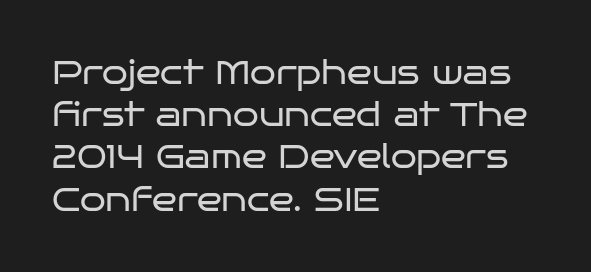
Letters rest on an invisible, unmarked baseline. This sample is left-justified, so line endings fall wherever the words run out. The cut favours lightness, reaching ordinary text weight at its darkest. Think of a printed novel: that variable character pitch is what you see here.
